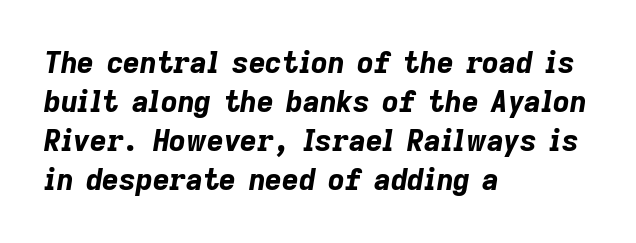
Weight check: bold — yes, fully. You could call the tracking neutral — neither tight nor loose. The passage shown leans; its letterforms are oblique. Spacing verdict: proportional, widths tailored to each character. Line spacing here is normal. The lines are quadded left.
